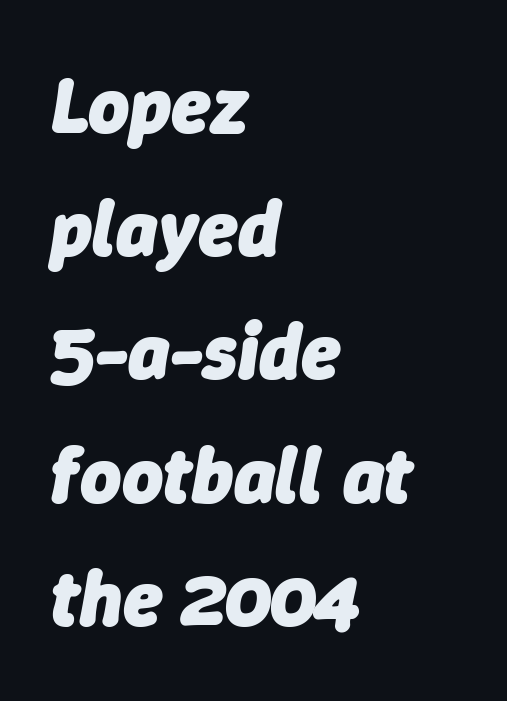
Q: Is the text bold? A: Yes.
Q: Is the text italic (slanted)? A: Yes, it leans right by about 9 degrees.
Q: Is the text underlined? A: No.
Q: How is the paragraph aligned? A: Left-aligned.
Q: Is the spacing between letters normal or unusually wide? A: Normal.
Q: Is the spacing between lines tight, normal or loose? A: Normal.
Q: Width (condensed, normal, or wide)? A: Normal.
Q: Stroke contrast? A: Low.
Q: x-height? A: Medium.
Q: Monospaced? A: No.
